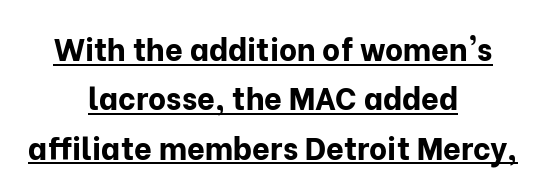
Q: Is the text bold? A: Yes.
Q: Is the text italic (slanted)? A: No, it is upright.
Q: Is the typeface a serif or a sans-serif typeface? A: Sans-serif.
Q: Is the text underlined? A: Yes.
Q: How is the paragraph aligned? A: Centered.
Q: Is the spacing between letters normal or unusually wide? A: Normal.
Q: Is the spacing between lines tight, normal or loose? A: Normal.
Q: Width (condensed, normal, or wide)? A: Normal.
Q: Stroke contrast? A: Low.
Q: x-height? A: Medium.
Q: Monospaced? A: No.
